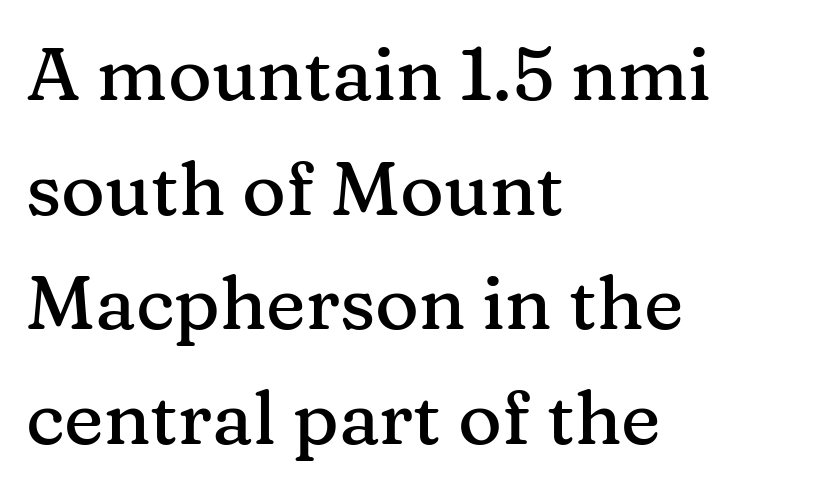
The image shows 75 px serif type, upright; set left-aligned, normal line spacing (1.53x), normal letter spacing, not underlined; medium stroke contrast and a medium x-height.
